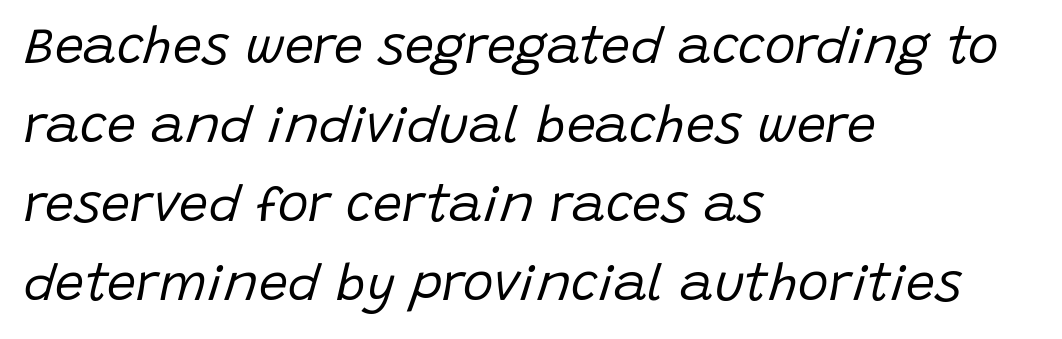
Q: Is the text bold? A: No.
Q: Is the text italic (slanted)? A: Yes, it leans right by about 15 degrees.
Q: Is the text underlined? A: No.
Q: How is the paragraph aligned? A: Left-aligned.
Q: Is the spacing between letters normal or unusually wide? A: Normal.
Q: Is the spacing between lines tight, normal or loose? A: Normal.
Q: Width (condensed, normal, or wide)? A: Normal.
Q: Stroke contrast? A: Low.
Q: x-height? A: Large.
Q: Monospaced? A: No.
